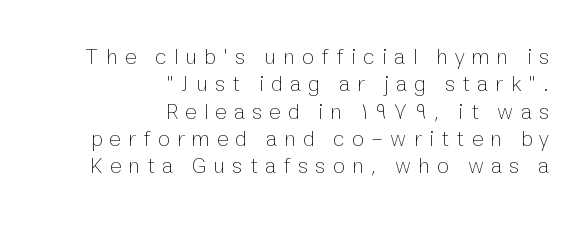
The image shows 22 px text type, upright; set right-aligned, line spacing 1.24x, unusually wide letter spacing (+0.33 em), not underlined.
